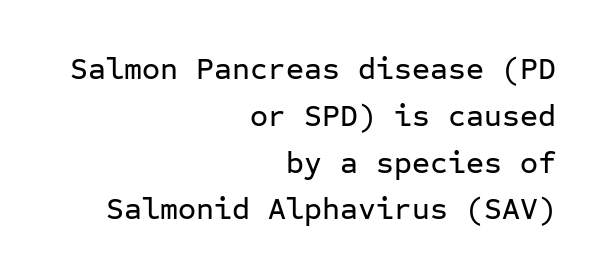
The image shows 31 px sans-serif type, upright, monospaced; set right-aligned, normal line spacing (1.51x), normal letter spacing, not underlined; low stroke contrast and a medium x-height.
